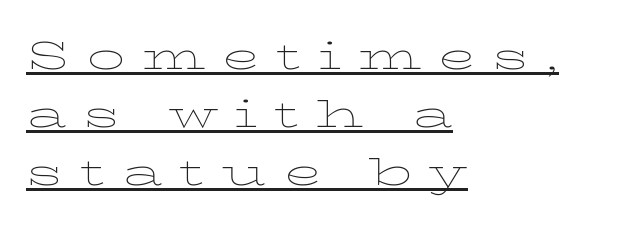
Q: Is the text bold? A: No.
Q: Is the text italic (slanted)? A: No, it is upright.
Q: Is the typeface a serif or a sans-serif typeface? A: Serif.
Q: Is the text underlined? A: Yes.
Q: How is the paragraph aligned? A: Left-aligned.
Q: Is the spacing between letters normal or unusually wide? A: Unusually wide.
Q: Is the spacing between lines tight, normal or loose? A: Normal.
Q: Width (condensed, normal, or wide)? A: Wide.
Q: Stroke contrast? A: Low.
Q: x-height? A: Medium.
Q: Monospaced? A: No.
